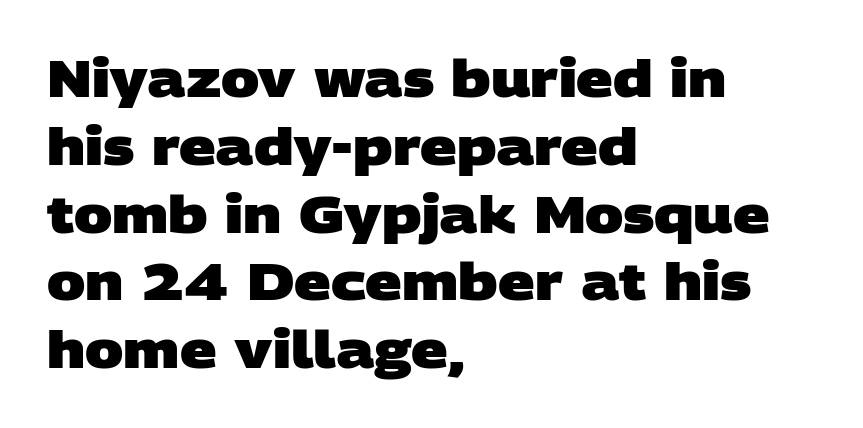
Line beginnings align vertically; line endings do not. Horizontal bands of white between lines are of average thickness. Heft: maximum for text — a bold. I'd call this a sans setting — the letters go barefoot.
